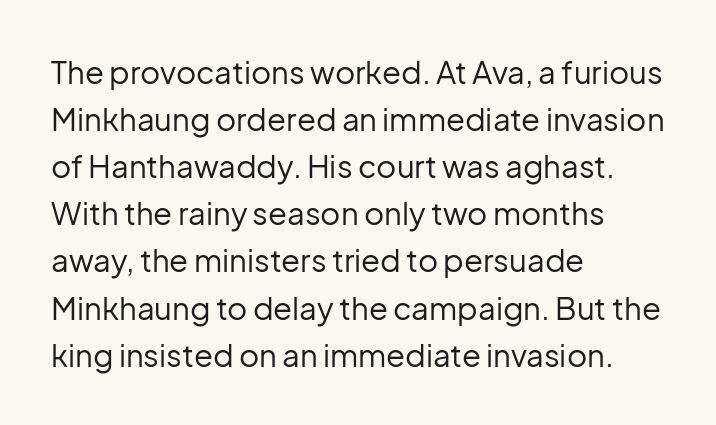
Q: Is the text bold? A: No.
Q: Is the text italic (slanted)? A: No, it is upright.
Q: Is the typeface a serif or a sans-serif typeface? A: Sans-serif.
Q: Is the text underlined? A: No.
Q: How is the paragraph aligned? A: Left-aligned.
Q: Is the spacing between letters normal or unusually wide? A: Normal.
Q: Is the spacing between lines tight, normal or loose? A: Normal.
Q: Width (condensed, normal, or wide)? A: Normal.
Q: Stroke contrast? A: Low.
Q: x-height? A: Medium.
Q: Monospaced? A: No.
